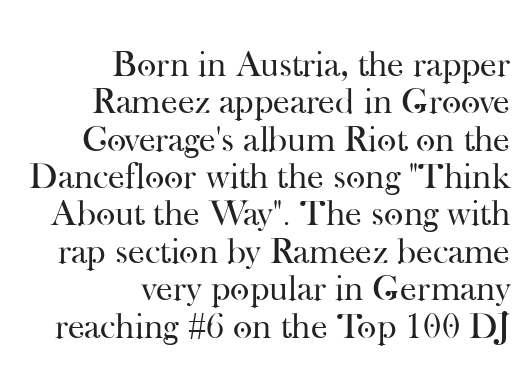
You could not count columns in this text — the font is proportionally spaced. These lines stack with their right ends in a neat column. This is serif lettering, the kind often seen in printed books. The specimen reads as upright at a glance. Nothing unusual about the tracking: characters are spaced as the font intends. Underline: absent.
